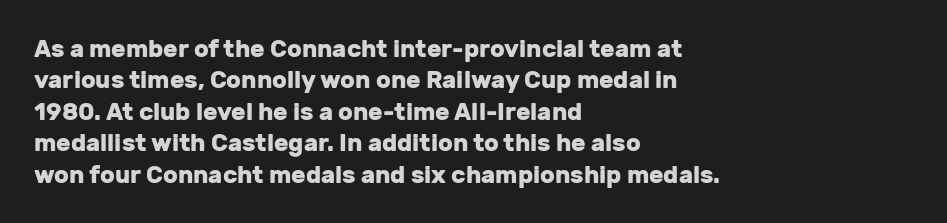
The image shows 24 px bold type, upright; set left-aligned, normal line spacing (1.31x), normal letter spacing, not underlined.
